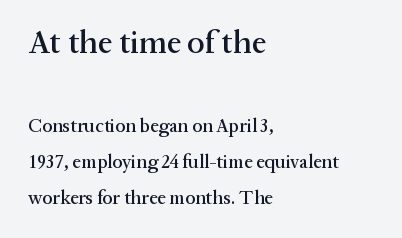
There is no visible air inserted between adjacent glyphs. Left-aligned paragraph, ragged on the right. Airy leading. Descenders are the only things crossing below the line.
